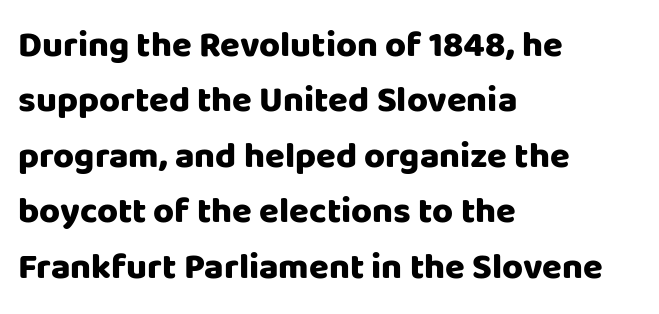
The image shows 36 px heavy sans-serif type, upright; set left-aligned, normal line spacing (1.54x), normal letter spacing, not underlined; low stroke contrast and a large x-height.
